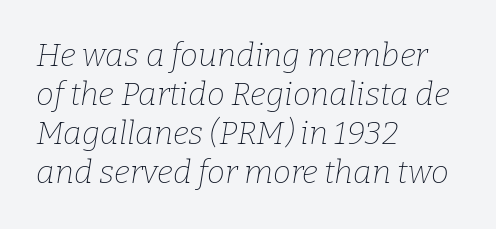
{"serif": "yes", "italic": "yes", "lean": "right", "slant_degrees": 9, "bold": "no", "weight": "thin", "width": "normal", "stroke_contrast": "low", "x_height": "medium", "monospaced": "no", "underline": "no", "align": "left", "line_spacing_ratio": 1.22, "letter_spacing": "normal", "letter_spacing_em": 0.0, "glyph_px": 32}
